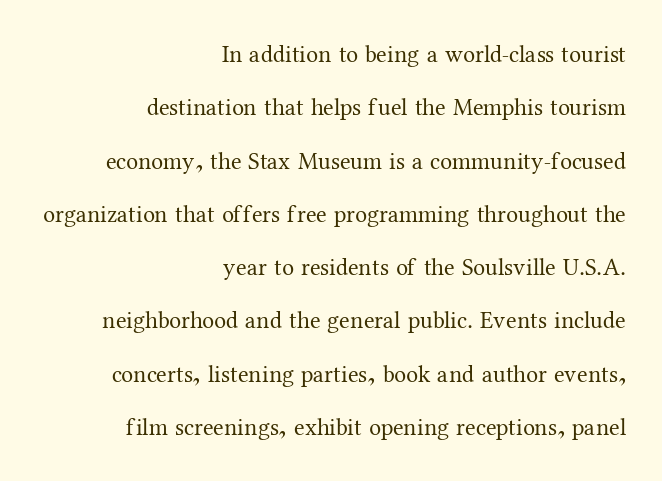
The image shows 24 px text type, upright; set right-aligned, loose line spacing (2.22x), normal letter spacing, not underlined.
